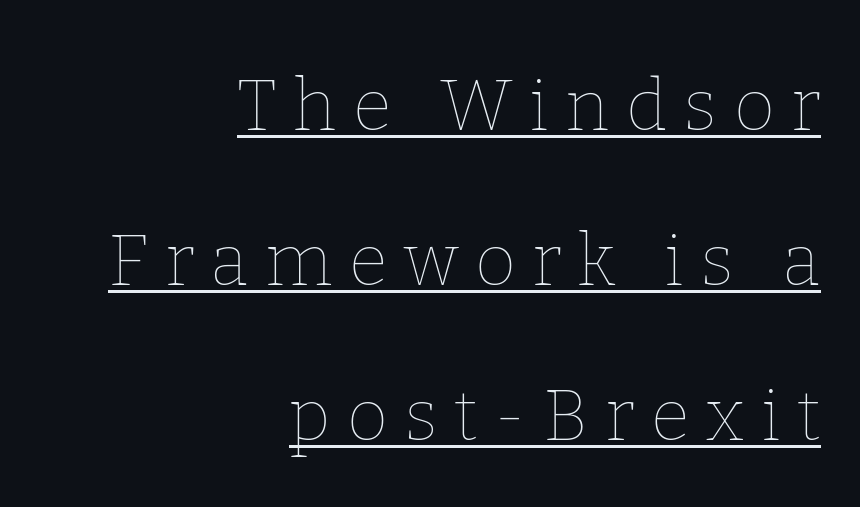
The characters are drawn with everyday or finer stroke widths. This block would shrink considerably if given ordinary leading; it's expanded now. The rendering inserts visible extra space after every character. These lines are set flush right with a ragged left edge. The specimen reads as upright at a glance.
